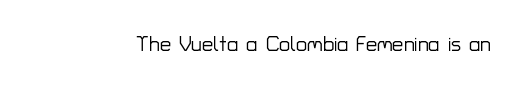
These lines keep a tight, regular rhythm from letter to letter. Unmarked baselines from the first word to the last. Italic: no, the glyphs are upright roman.
